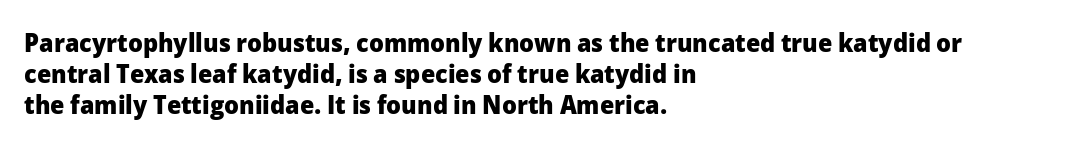
{"italic": "no", "bold": "yes", "underline": "no", "align": "left", "line_spacing_ratio": 1.2, "letter_spacing": "normal", "letter_spacing_em": 0.0, "glyph_px": 26}
